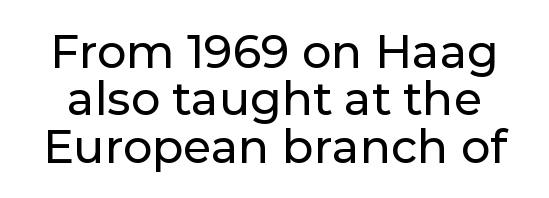
{"serif": "no", "italic": "no", "width": "normal", "stroke_contrast": "low", "x_height": "medium", "monospaced": "no", "underline": "no", "line_spacing": "tight", "line_spacing_ratio": 1.03, "letter_spacing": "normal", "letter_spacing_em": 0.0, "glyph_px": 46}
